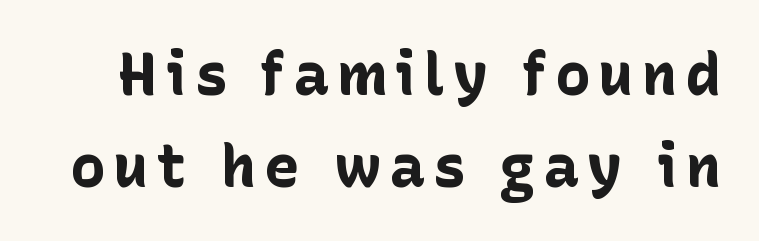
{"serif": "no", "italic": "no", "bold": "yes", "weight": "bold", "width": "normal", "stroke_contrast": "low", "x_height": "medium", "monospaced": "no", "underline": "no", "line_spacing": "normal", "line_spacing_ratio": 1.56, "glyph_px": 59}
